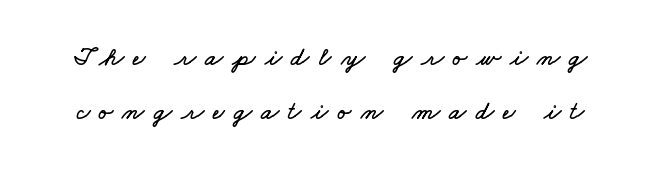
Q: Is the text underlined? A: No.
Q: Is the spacing between letters normal or unusually wide? A: Unusually wide.
Q: Is the spacing between lines tight, normal or loose? A: Loose.
